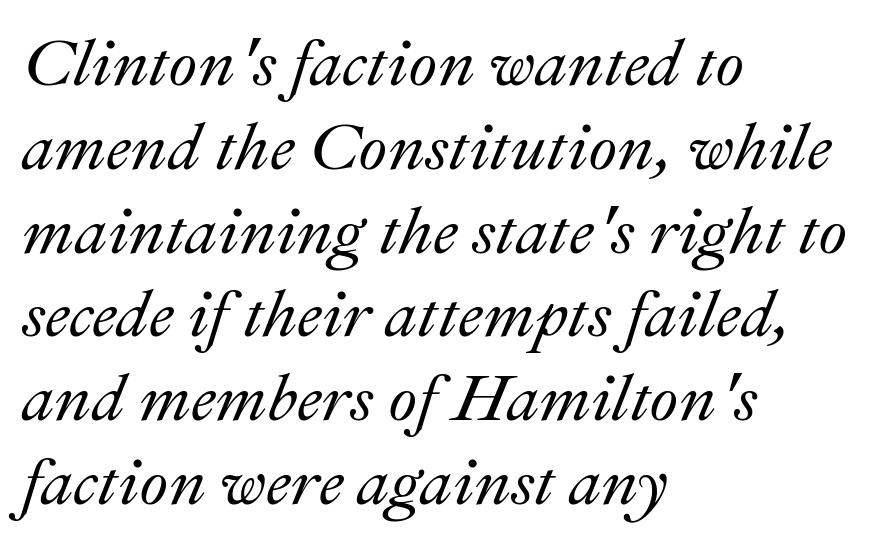
{"italic": "yes", "lean": "right", "slant_degrees": 22, "width": "normal", "stroke_contrast": "medium", "x_height": "small", "monospaced": "no", "underline": "no", "align": "left", "line_spacing": "normal", "line_spacing_ratio": 1.27, "letter_spacing": "normal", "letter_spacing_em": 0.0, "glyph_px": 66}
